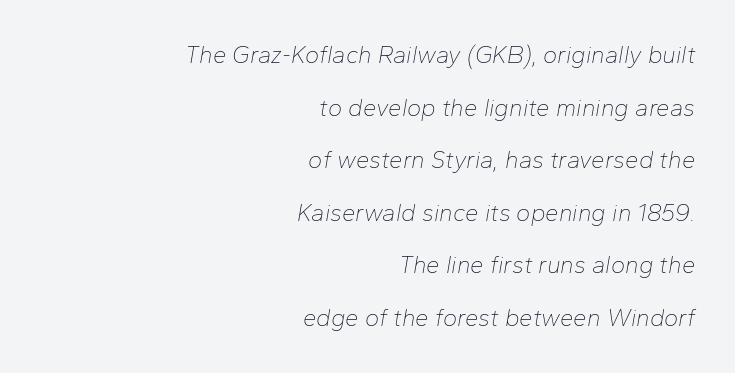
Italic? Definitely — the glyphs are oblique. Nothing heavy about these letters — not bold at all. Horizontally, the lines are justified to the trailing edge only. Nobody drew a line under any word here. Does the leading feel generous? Absolutely, it's lavish. Standard letterfit; no display-style spreading of the glyphs.
